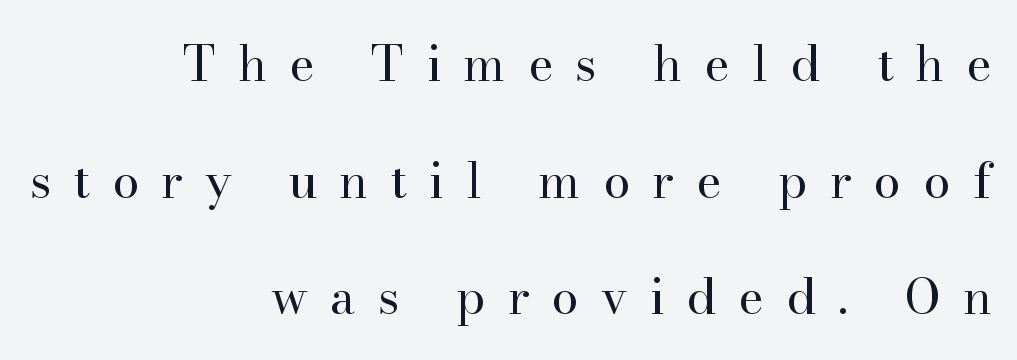
{"serif": "yes", "italic": "no", "bold": "no", "weight": "regular", "width": "normal", "stroke_contrast": "high", "x_height": "small", "monospaced": "no", "underline": "no", "align": "right", "line_spacing": "loose", "line_spacing_ratio": 2.38, "letter_spacing": "wide", "letter_spacing_em": 0.45, "glyph_px": 49}
